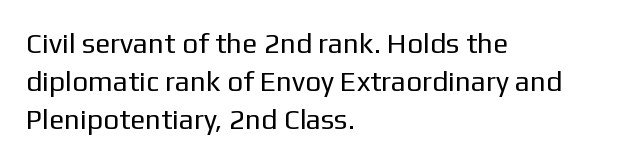
The face used here is rendered with its standard letterfit. Every character sits straight up, as roman type does. Baseline-to-baseline distance is the conventional proportion of letter height. These glyphs show unthickened strokes, regular width or finer. This is sans-serif lettering, the kind often seen on screens and signage. Check the space under the baseline: it is left empty.
